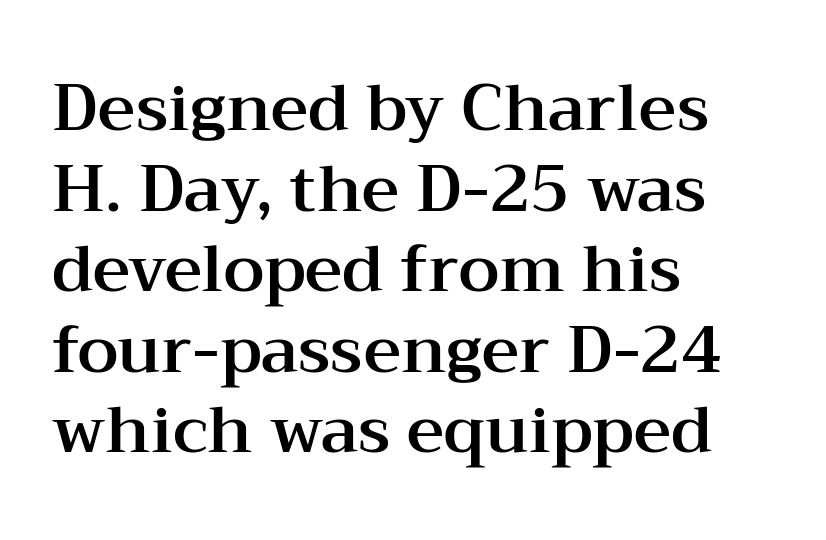
{"serif": "yes", "italic": "no", "width": "wide", "stroke_contrast": "medium", "x_height": "medium", "monospaced": "no", "underline": "no", "align": "left", "line_spacing_ratio": 1.24, "letter_spacing": "normal", "letter_spacing_em": 0.0, "glyph_px": 65}
